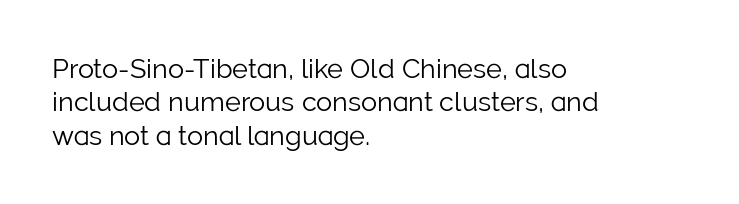
The image shows 27 px text type, upright; set left-aligned, line spacing 1.24x, normal letter spacing, not underlined.
